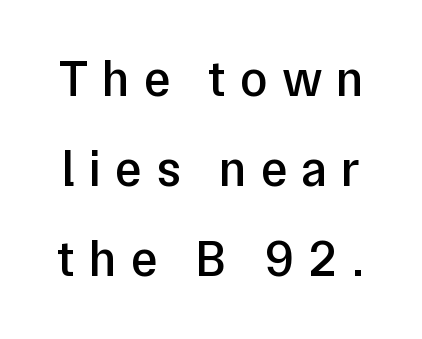
Notice how the stems are strictly vertical — no italics here. Does the type have serifs? No, each stem ends abruptly. The rendering uses natural spacing where letterforms have individual widths. Plain, unruled lines of type. Each glyph is drawn with semibold strokes, heavier than normal yet not fully bold.
